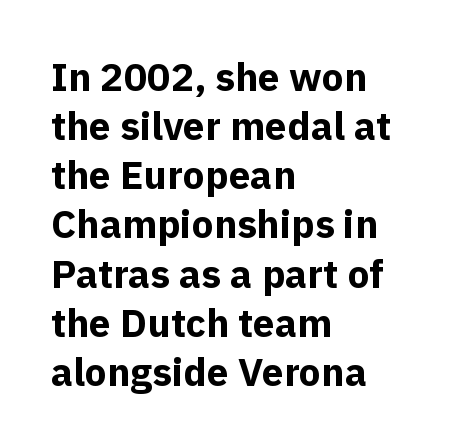
Note the varied advance widths — an 'i' is clearly narrower than an 'm'. Quick note: underline off. The rendering uses a moderate line-height, typical for paragraphs. The typesetter chose a ragged-right arrangement here. Heavy-handed strokes throughout: this text is bold. The designer went with a sans here, leaving each stem footless.
